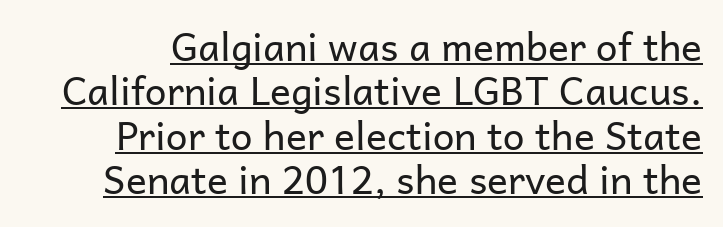
The image shows 39 px regular-weight sans-serif type, upright; set tight line spacing (1.14x), normal letter spacing, underlined; low stroke contrast and a medium x-height.
